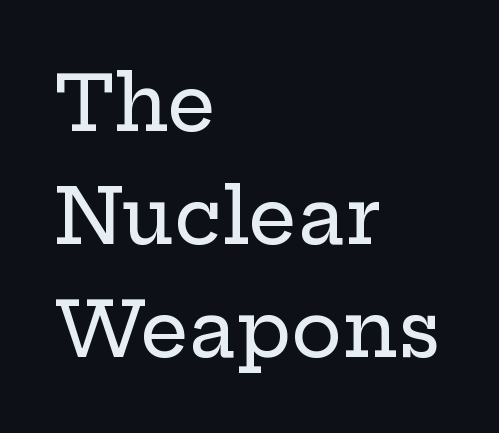
The image shows 76 px wide serif type, upright; set left-aligned, normal line spacing (1.49x), normal letter spacing, not underlined; low stroke contrast and a medium x-height.
